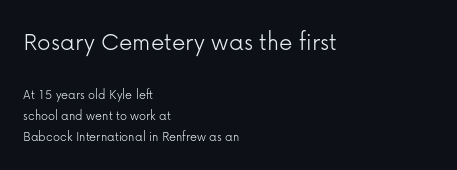
Q: Is the text bold? A: No.
Q: Is the text italic (slanted)? A: No, it is upright.
Q: Is the text underlined? A: No.
Q: How is the paragraph aligned? A: Left-aligned.
Q: Is the spacing between letters normal or unusually wide? A: Normal.
Q: Is the spacing between lines tight, normal or loose? A: Normal.
Q: Which block of text is set in a larger size, the first (top) or the second (bottom)? A: The first (top) one.
